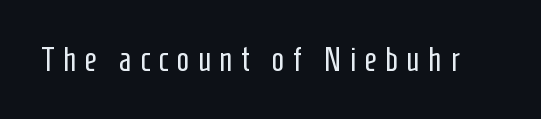
The glyphs in this specimen are sans serif. Has an underline been added? It has not. Do the characters align in a grid? No, the font is proportional. The passage shown is not bold in any degree. Rendered with straight, roman letterforms. Glyph-to-glyph distance is far greater than everyday printed text.
